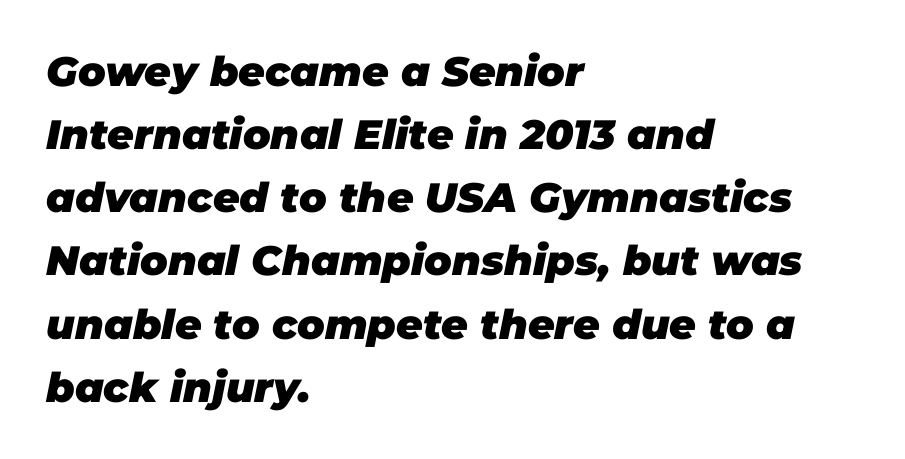
Clear beneath every line of the passage. Words appear dense and cohesive because spacing is normal. Italic? Definitely — the glyphs are oblique. Notice how thick the strokes are: this is what a full bold looks like. Line spacing here is normal.
